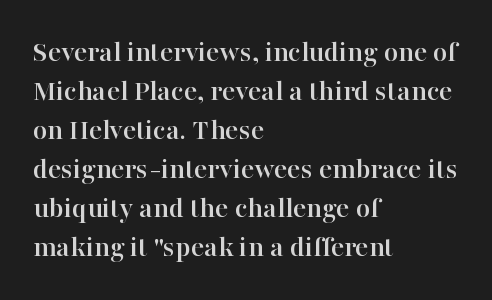
{"serif": "yes", "italic": "no", "width": "normal", "stroke_contrast": "high", "x_height": "medium", "monospaced": "no", "underline": "no", "align": "left", "line_spacing": "normal", "line_spacing_ratio": 1.26, "letter_spacing": "normal", "letter_spacing_em": 0.0, "glyph_px": 31}
